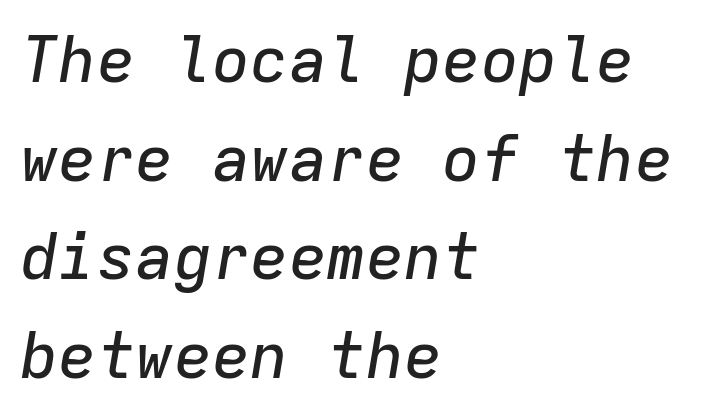
{"italic": "yes", "lean": "right", "slant_degrees": 9, "width": "normal", "stroke_contrast": "low", "x_height": "medium", "monospaced": "yes", "underline": "no", "align": "left", "line_spacing": "normal", "line_spacing_ratio": 1.54, "letter_spacing": "normal", "letter_spacing_em": 0.0, "glyph_px": 64}
